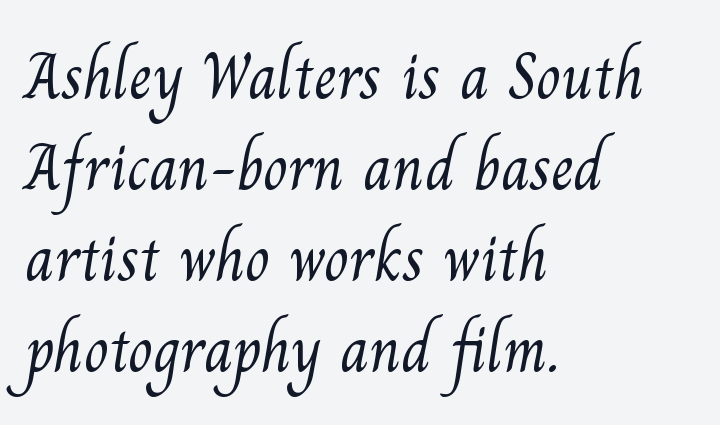
{"serif": "yes", "bold": "no", "weight": "light", "width": "normal", "stroke_contrast": "medium", "x_height": "small", "monospaced": "no", "underline": "no", "align": "left", "line_spacing": "normal", "line_spacing_ratio": 1.4, "letter_spacing": "normal", "letter_spacing_em": 0.0, "glyph_px": 65}
